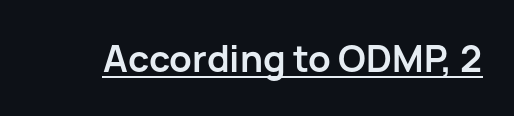
{"serif": "no", "italic": "no", "bold": "yes", "weight": "semibold", "width": "normal", "stroke_contrast": "low", "x_height": "medium", "monospaced": "no", "underline": "yes", "letter_spacing": "normal", "letter_spacing_em": 0.0, "glyph_px": 37}
